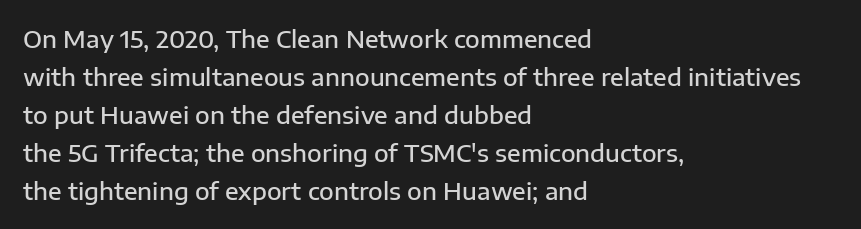
Q: Is the text bold? A: Semi-bold.
Q: Is the text italic (slanted)? A: No, it is upright.
Q: Is the text underlined? A: No.
Q: How is the paragraph aligned? A: Left-aligned.
Q: Is the spacing between letters normal or unusually wide? A: Normal.
Q: Is the spacing between lines tight, normal or loose? A: Normal.
